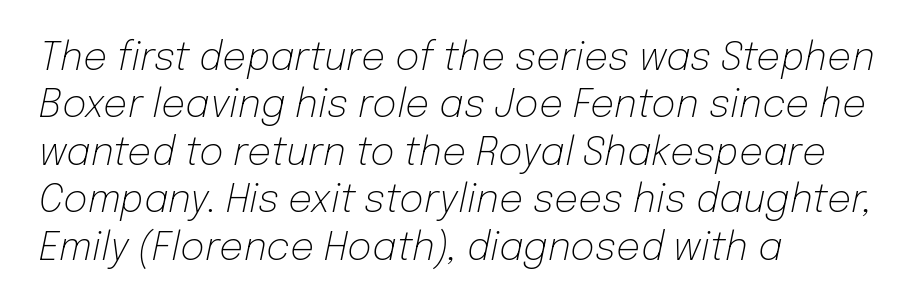
Short note: letters normally spaced. Observe the lean: these are italic letterforms. These lines stack with their left ends in a neat column. Only glyphs here, with clear space below each row. Weight: in the light-to-regular range. Baseline-to-baseline distance is the conventional proportion of letter height.
